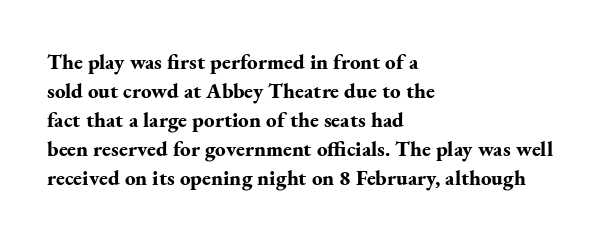
The lines are quadded left. These lines keep a tight, regular rhythm from letter to letter. The gap between lines stays unmarked. It's the straight-up-and-down kind of type. The rendering uses a moderate line-height, typical for paragraphs. Pretty heavy lettering here — definitely bold.
